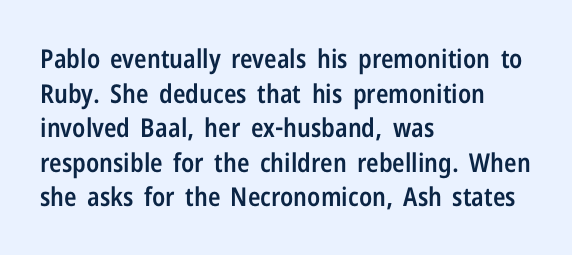
The image shows 26 px text type, upright; set left-aligned, normal line spacing (1.33x), normal letter spacing, not underlined.
